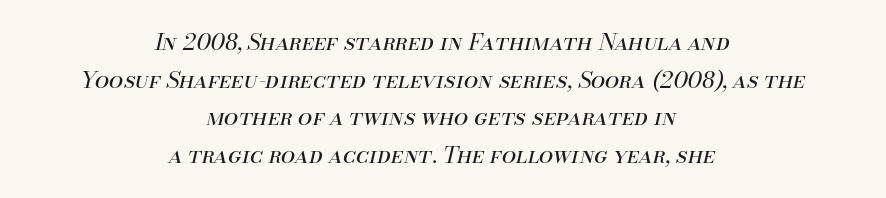
{"italic": "yes", "lean": "right", "slant_degrees": 13, "bold": "no", "underline": "no", "align": "center", "line_spacing": "normal", "line_spacing_ratio": 1.64, "letter_spacing": "normal", "letter_spacing_em": 0.0, "glyph_px": 23}
